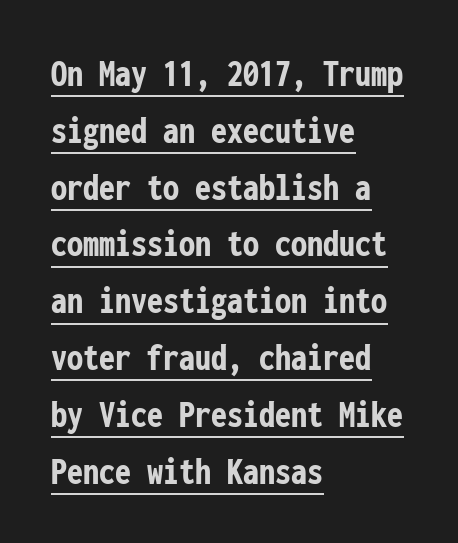
Q: Is the text bold? A: Yes.
Q: Is the text italic (slanted)? A: No, it is upright.
Q: Is the typeface a serif or a sans-serif typeface? A: Sans-serif.
Q: Is the text underlined? A: Yes.
Q: How is the paragraph aligned? A: Left-aligned.
Q: Is the spacing between letters normal or unusually wide? A: Normal.
Q: Is the spacing between lines tight, normal or loose? A: Normal.
Q: Width (condensed, normal, or wide)? A: Condensed.
Q: Stroke contrast? A: Low.
Q: x-height? A: Medium.
Q: Monospaced? A: Yes.
